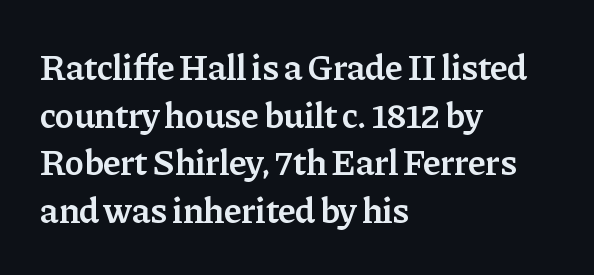
{"serif": "yes", "italic": "no", "bold": "semi", "weight": "semibold", "width": "normal", "stroke_contrast": "low", "x_height": "medium", "monospaced": "no", "underline": "no", "align": "left", "line_spacing": "normal", "line_spacing_ratio": 1.32, "letter_spacing": "normal", "letter_spacing_em": 0.0, "glyph_px": 36}
